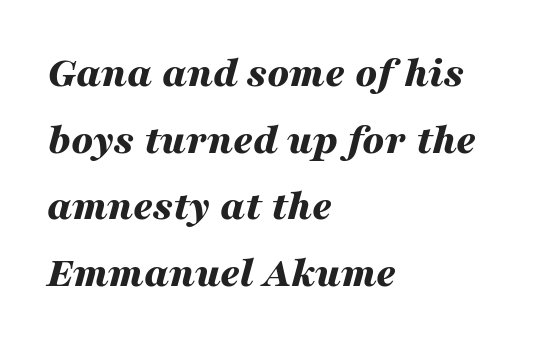
Q: Is the text bold? A: Yes.
Q: Is the text italic (slanted)? A: Yes, it leans right by about 16 degrees.
Q: Is the text underlined? A: No.
Q: How is the paragraph aligned? A: Left-aligned.
Q: Is the spacing between letters normal or unusually wide? A: Normal.
Q: Is the spacing between lines tight, normal or loose? A: Normal.
Q: Width (condensed, normal, or wide)? A: Wide.
Q: Stroke contrast? A: Medium.
Q: x-height? A: Medium.
Q: Monospaced? A: No.
